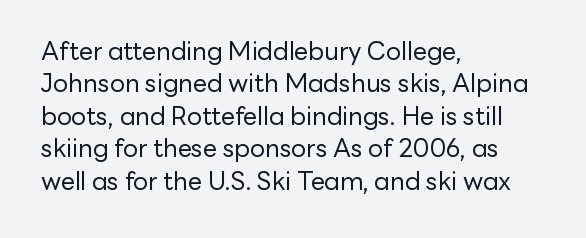
The image shows 25 px text type, upright; set left-aligned, normal line spacing (1.3x), normal letter spacing, not underlined.
